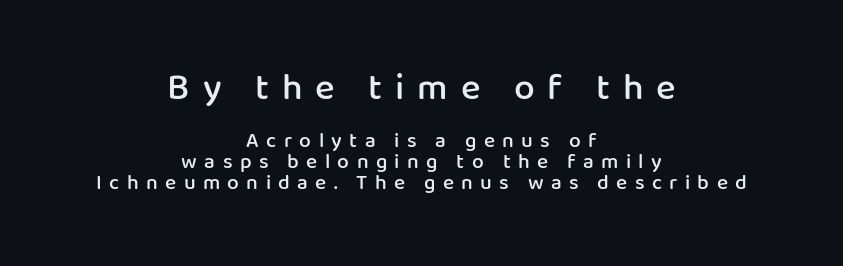
The designer gave the opening block more size than the closing block. Check under the words: just untouched page. Leading is clearly below the norm, producing a dense column. Summary of weight: moderately heavy, a semibold. Spacing verdict: proportional, widths tailored to each character. The font family rendered here belongs to the sans-serif group.
